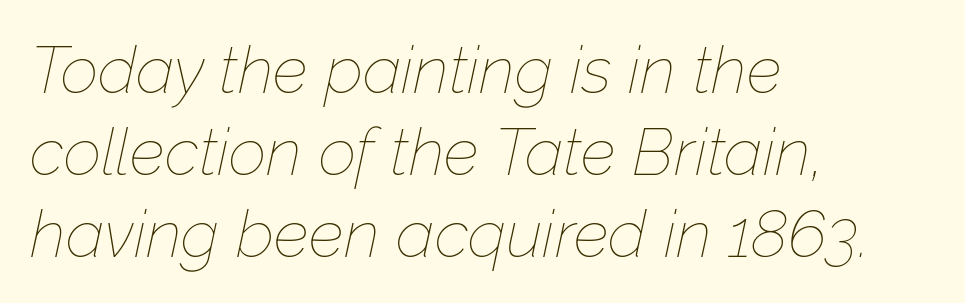
Q: Is the text bold? A: No.
Q: Is the text italic (slanted)? A: Yes, it leans right by about 12 degrees.
Q: Is the text underlined? A: No.
Q: How is the paragraph aligned? A: Left-aligned.
Q: Is the spacing between letters normal or unusually wide? A: Normal.
Q: Width (condensed, normal, or wide)? A: Normal.
Q: Stroke contrast? A: Low.
Q: x-height? A: Medium.
Q: Monospaced? A: No.
